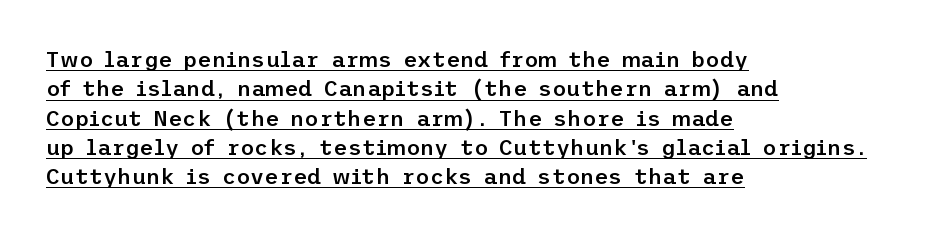
The image shows 22 px text type, upright; set left-aligned, normal line spacing (1.33x), normal letter spacing, underlined.
